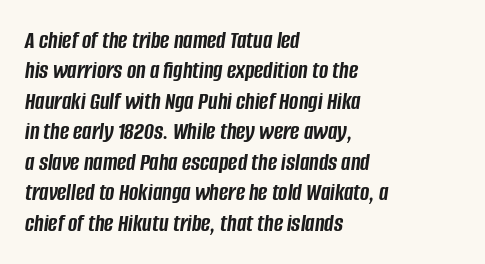
Q: Is the text bold? A: Yes.
Q: Is the text italic (slanted)? A: Yes, it leans right by about 8 degrees.
Q: Is the text underlined? A: No.
Q: How is the paragraph aligned? A: Left-aligned.
Q: Is the spacing between letters normal or unusually wide? A: Normal.
